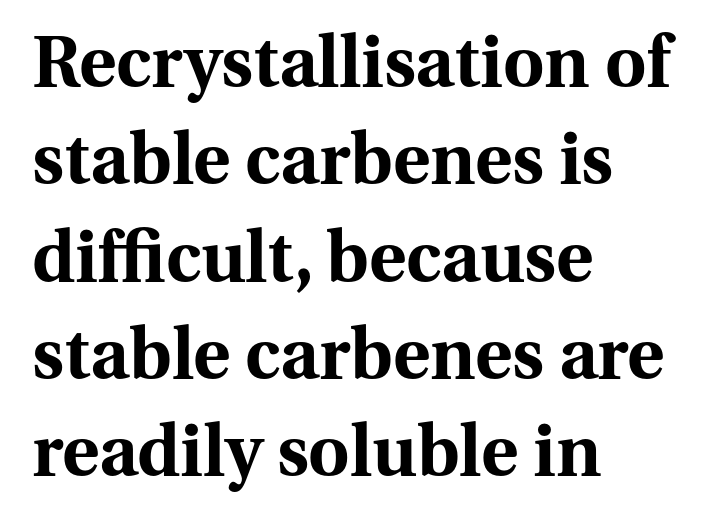
{"serif": "yes", "italic": "no", "bold": "yes", "weight": "bold", "width": "normal", "stroke_contrast": "medium", "x_height": "medium", "monospaced": "no", "underline": "no", "align": "left", "line_spacing": "normal", "line_spacing_ratio": 1.37, "letter_spacing": "normal", "letter_spacing_em": 0.0, "glyph_px": 71}
